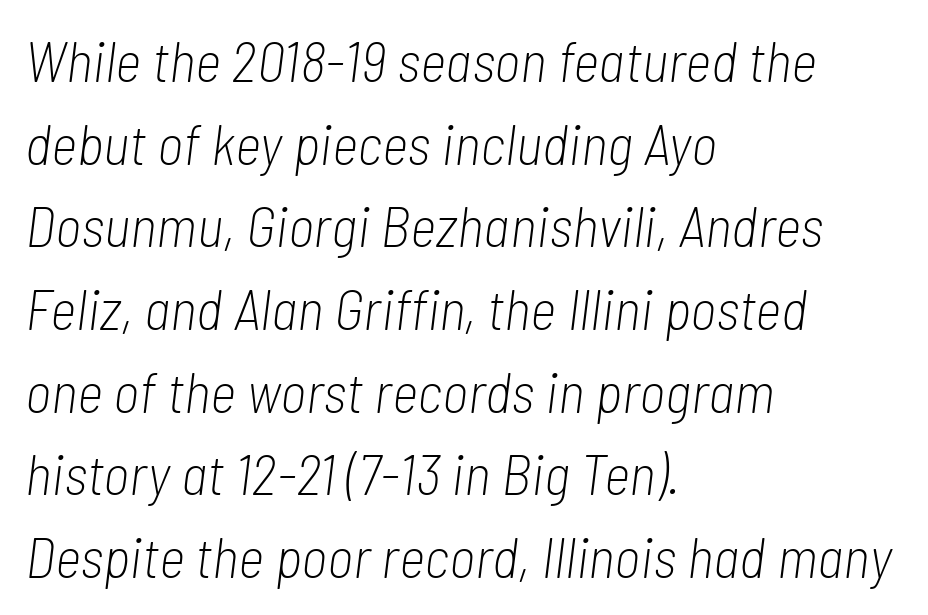
Q: Is the text bold? A: No.
Q: Is the text italic (slanted)? A: Yes, it leans right by about 7 degrees.
Q: Is the text underlined? A: No.
Q: How is the paragraph aligned? A: Left-aligned.
Q: Is the spacing between letters normal or unusually wide? A: Normal.
Q: Is the spacing between lines tight, normal or loose? A: Normal.
Q: Width (condensed, normal, or wide)? A: Condensed.
Q: Stroke contrast? A: Low.
Q: x-height? A: Medium.
Q: Monospaced? A: No.
